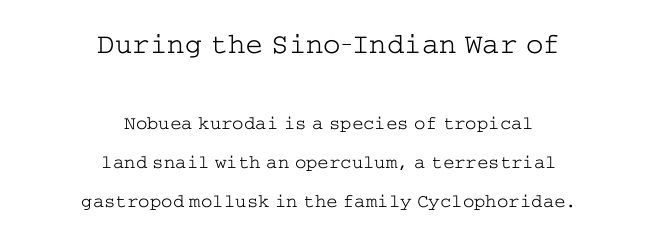
{"serif": "yes", "italic": "no", "bold": "no", "weight": "light", "width": "wide", "stroke_contrast": "low", "x_height": "medium", "underline": "no", "align": "center", "line_spacing": "loose", "line_spacing_ratio": 2.05, "letter_spacing": "normal", "letter_spacing_em": 0.0, "larger_block": "first", "size_ratio": 1.53, "glyph_px": 29}
